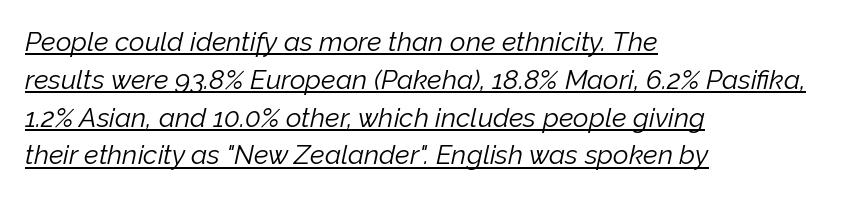
Q: Is the text bold? A: No.
Q: Is the text italic (slanted)? A: Yes, it leans right by about 12 degrees.
Q: Is the text underlined? A: Yes.
Q: How is the paragraph aligned? A: Left-aligned.
Q: Is the spacing between letters normal or unusually wide? A: Normal.
Q: Is the spacing between lines tight, normal or loose? A: Normal.
